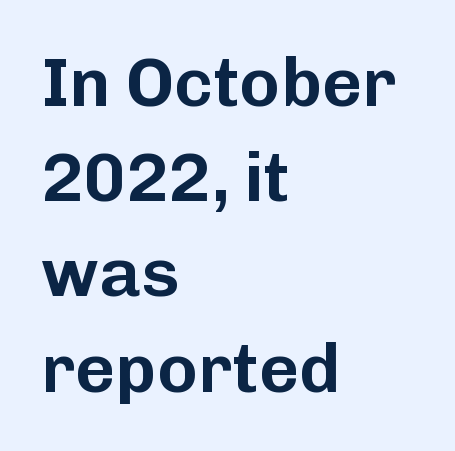
{"serif": "no", "italic": "no", "width": "normal", "stroke_contrast": "low", "x_height": "medium", "monospaced": "no", "underline": "no", "align": "left", "line_spacing": "normal", "line_spacing_ratio": 1.38, "letter_spacing": "normal", "letter_spacing_em": 0.0, "glyph_px": 69}
